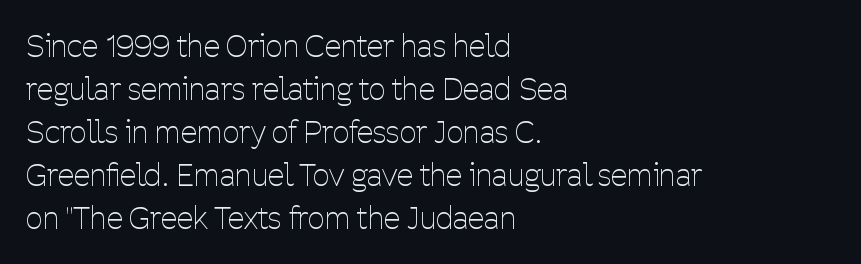
Underlining? Definitely not there. Notice how the stems are strictly vertical — no italics here. The line texture is even and compact thanks to regular tracking. The lines are quadded left. The font sits on the lighter half of the weight spectrum, regular included. Whoever set this chose a conventional vertical rhythm.
